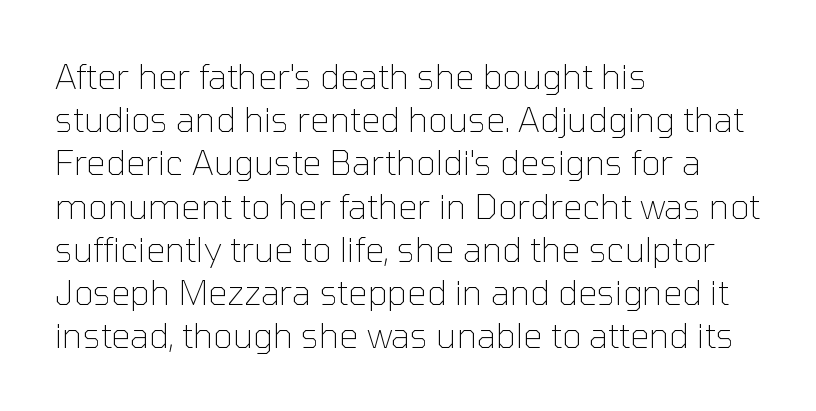
The image shows 34 px thin sans-serif type, upright; set left-aligned, normal line spacing (1.27x), normal letter spacing, not underlined; low stroke contrast and a medium x-height.
